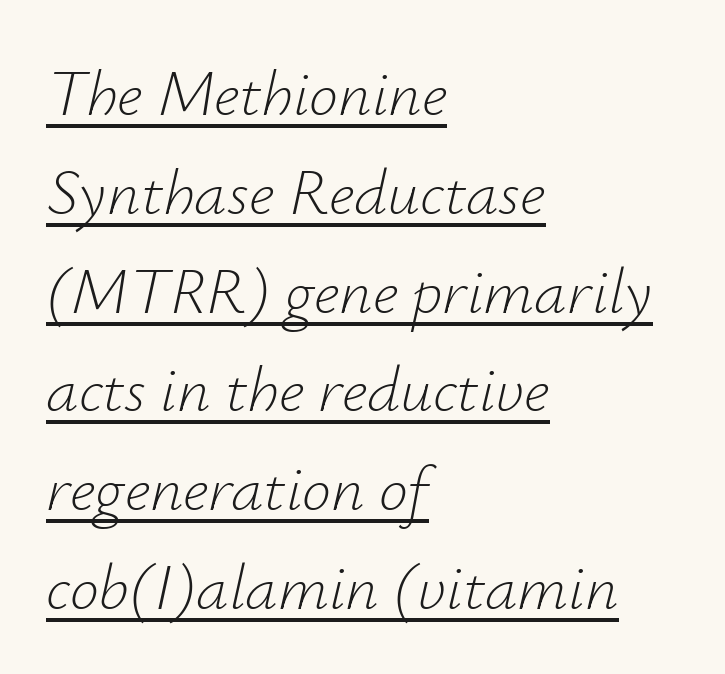
Q: Is the text bold? A: No.
Q: Is the text italic (slanted)? A: Yes, it leans right by about 12 degrees.
Q: Is the text underlined? A: Yes.
Q: How is the paragraph aligned? A: Left-aligned.
Q: Is the spacing between letters normal or unusually wide? A: Normal.
Q: Is the spacing between lines tight, normal or loose? A: Normal.
Q: Width (condensed, normal, or wide)? A: Normal.
Q: Stroke contrast? A: Low.
Q: x-height? A: Small.
Q: Monospaced? A: No.
